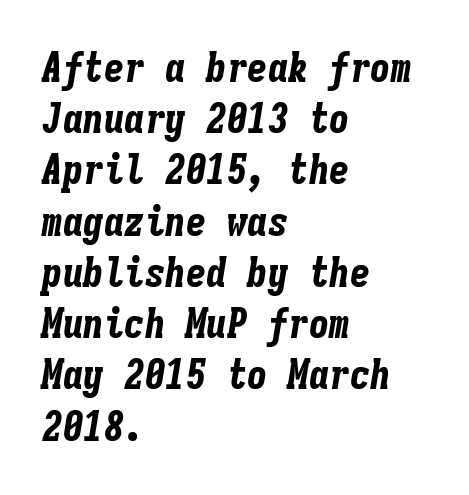
The image shows 41 px bold, condensed type, italic (leaning right), monospaced; set left-aligned, normal line spacing (1.25x), normal letter spacing, not underlined; low stroke contrast and a medium x-height.
